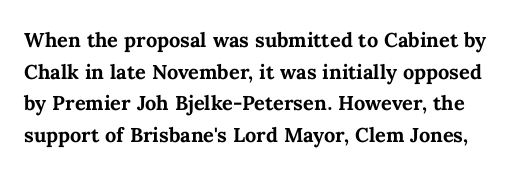
{"italic": "no", "bold": "yes", "underline": "no", "line_spacing": "normal", "line_spacing_ratio": 1.58, "letter_spacing": "normal", "letter_spacing_em": 0.0, "glyph_px": 20}
